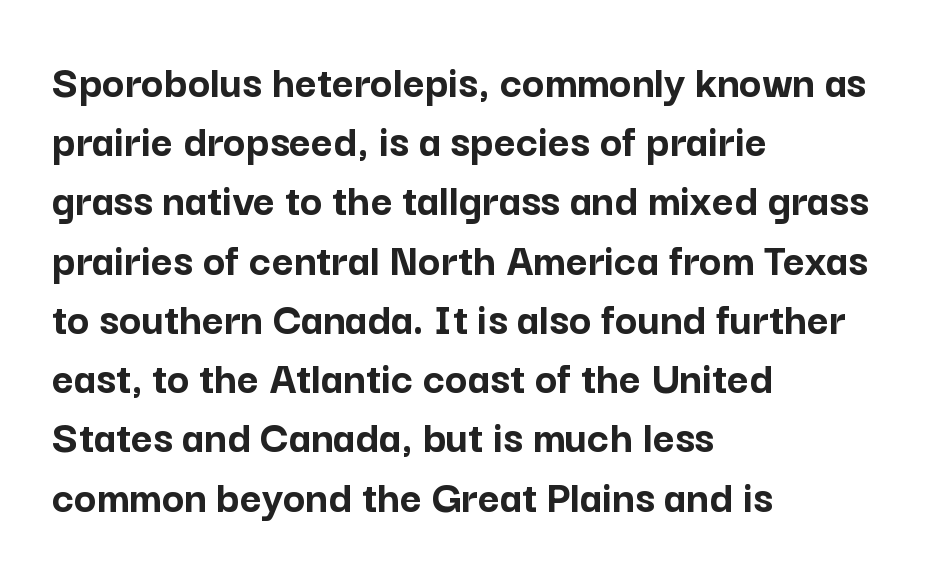
The image shows 47 px semibold sans-serif type, upright; set left-aligned, normal line spacing (1.26x), normal letter spacing, not underlined; low stroke contrast and a medium x-height.
